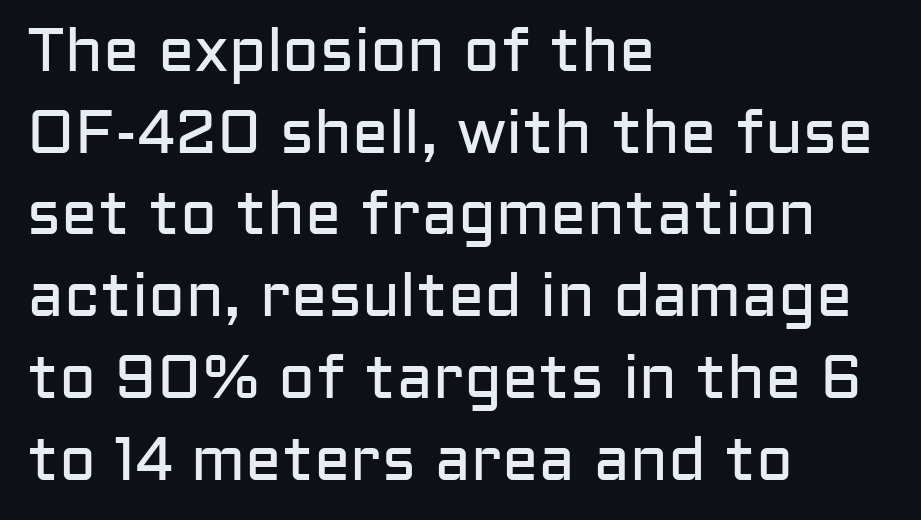
To sum up the face: it is a sans, with no serifs. Letters rest on an invisible, unmarked baseline. Students, observe: this is what conventionally led text looks like. The paragraph shown leans on its left margin. Ink coverage per letter is moderate at most. Inter-character spacing is left at the font's built-in metrics.
